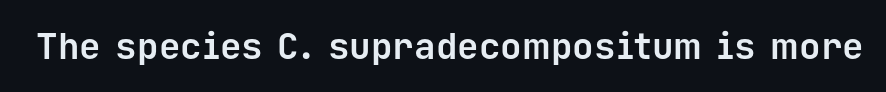
Q: Is the text bold? A: Yes.
Q: Is the text italic (slanted)? A: No, it is upright.
Q: Is the typeface a serif or a sans-serif typeface? A: Sans-serif.
Q: Is the text underlined? A: No.
Q: Is the spacing between letters normal or unusually wide? A: Normal.
Q: Width (condensed, normal, or wide)? A: Normal.
Q: Stroke contrast? A: Low.
Q: x-height? A: Medium.
Q: Monospaced? A: Yes.
